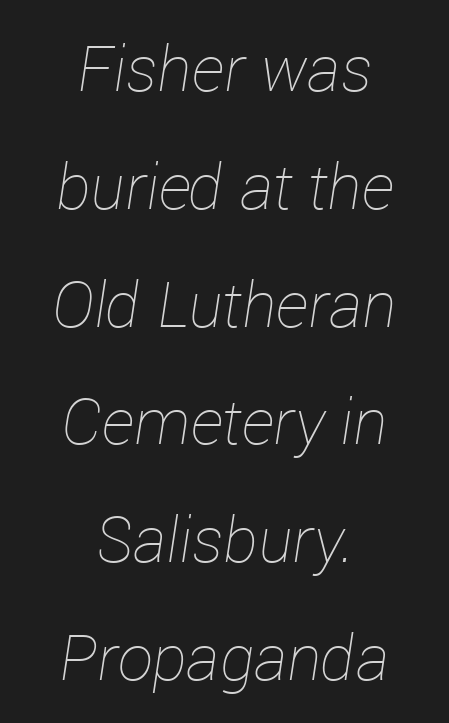
{"italic": "yes", "lean": "right", "slant_degrees": 12, "bold": "no", "weight": "thin", "width": "normal", "stroke_contrast": "low", "x_height": "medium", "monospaced": "no", "underline": "no", "align": "center", "line_spacing_ratio": 1.87, "letter_spacing": "normal", "letter_spacing_em": 0.0, "glyph_px": 63}
